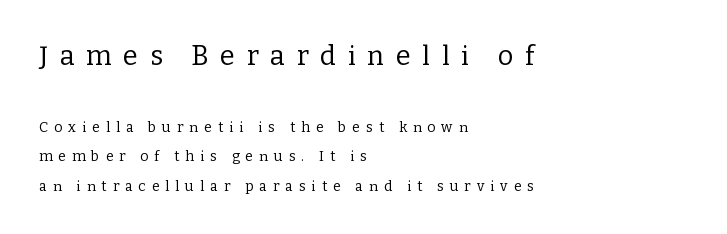
Q: Is the text bold? A: No.
Q: Is the text italic (slanted)? A: No, it is upright.
Q: Is the text underlined? A: No.
Q: How is the paragraph aligned? A: Left-aligned.
Q: Is the spacing between letters normal or unusually wide? A: Unusually wide.
Q: Is the spacing between lines tight, normal or loose? A: Loose.
Q: Which block of text is set in a larger size, the first (top) or the second (bottom)? A: The first (top) one.
